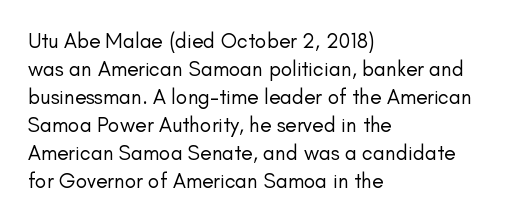
The paragraph has a hard left edge and a soft right edge. Rows of type keep a routine distance in the vertical direction. The letters sit at their default tracking, neither squeezed nor spread. Posture: vertical.
